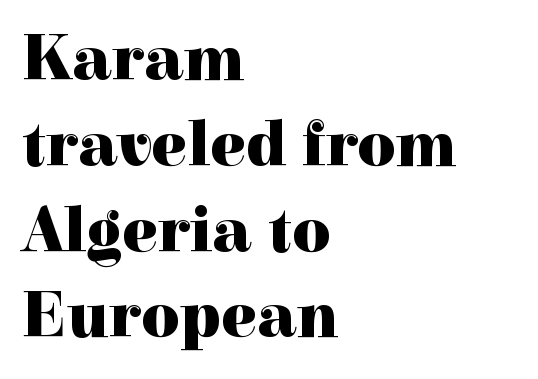
The image shows 66 px heavy serif type, upright; set left-aligned, normal line spacing (1.3x), normal letter spacing, not underlined; a medium x-height.
